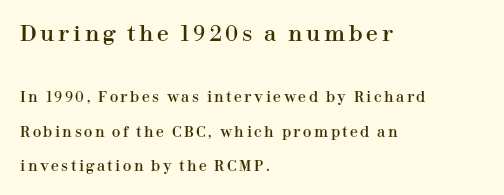
A typesetter would call this leading open, well beyond the default. Horizontally, the lines are justified to the leading edge only. A clean baseline with only descenders dipping below it. Caption: upper text group enlarged, lower text group reduced.
